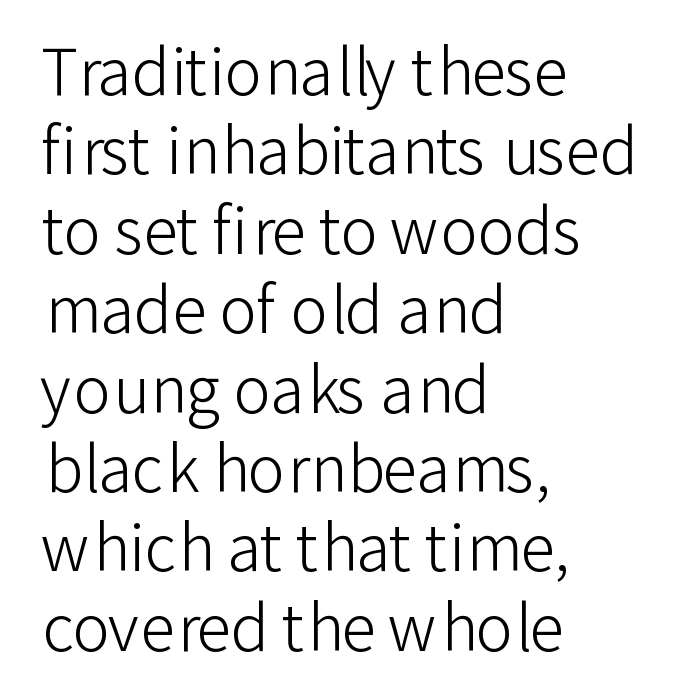
The image shows 63 px light sans-serif type, upright; set left-aligned, normal line spacing (1.26x), normal letter spacing, not underlined; low stroke contrast and a medium x-height.
